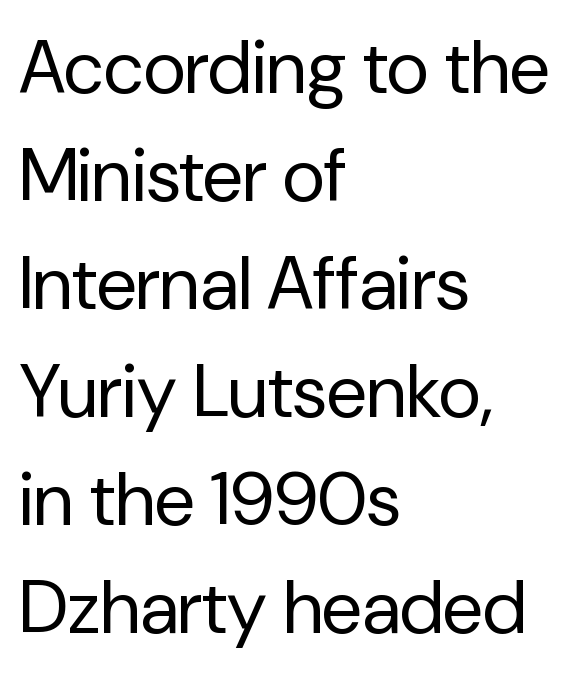
The image shows 74 px regular-weight sans-serif type, upright; set left-aligned, normal line spacing (1.46x), normal letter spacing, not underlined; low stroke contrast and a medium x-height.
